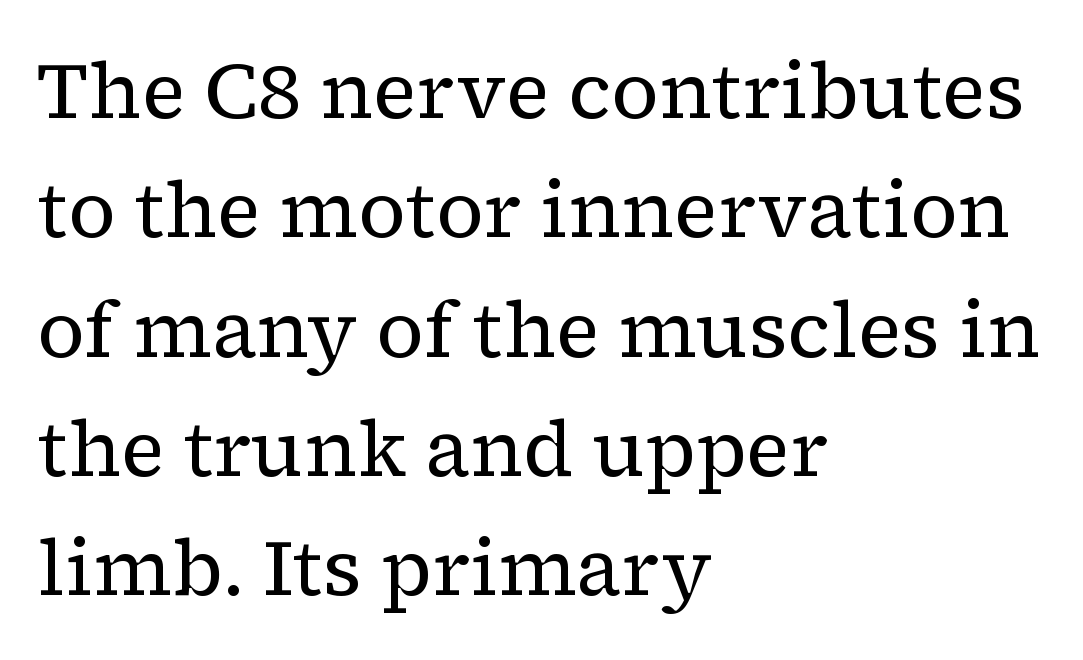
Q: Is the text bold? A: No.
Q: Is the text italic (slanted)? A: No, it is upright.
Q: Is the typeface a serif or a sans-serif typeface? A: Serif.
Q: Is the text underlined? A: No.
Q: How is the paragraph aligned? A: Left-aligned.
Q: Is the spacing between letters normal or unusually wide? A: Normal.
Q: Is the spacing between lines tight, normal or loose? A: Normal.
Q: Width (condensed, normal, or wide)? A: Normal.
Q: Stroke contrast? A: Low.
Q: x-height? A: Medium.
Q: Monospaced? A: No.
